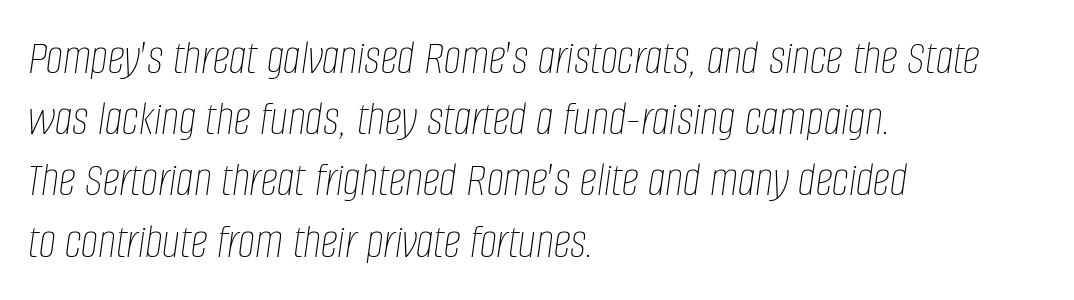
Q: Is the text bold? A: No.
Q: Is the text italic (slanted)? A: Yes, it leans right by about 8 degrees.
Q: Is the text underlined? A: No.
Q: How is the paragraph aligned? A: Left-aligned.
Q: Is the spacing between letters normal or unusually wide? A: Normal.
Q: Is the spacing between lines tight, normal or loose? A: Normal.
Q: Width (condensed, normal, or wide)? A: Condensed.
Q: Stroke contrast? A: Low.
Q: x-height? A: Large.
Q: Monospaced? A: No.
